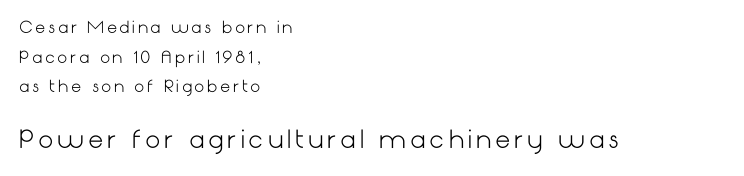
{"italic": "no", "bold": "no", "underline": "no", "align": "left", "line_spacing_ratio": 1.85, "larger_block": "second", "size_ratio": 1.5, "glyph_px": 24}
